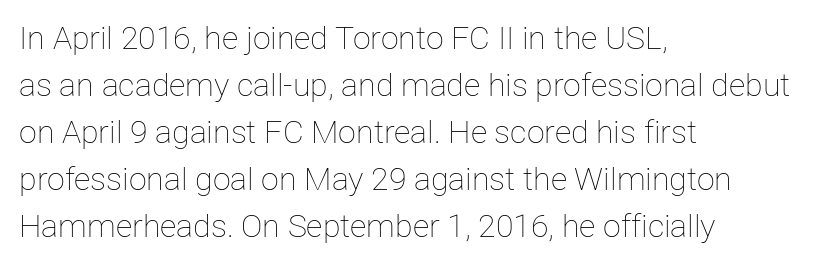
The image shows 32 px thin type, upright; set left-aligned, normal line spacing (1.47x), normal letter spacing, not underlined; low stroke contrast and a medium x-height.
